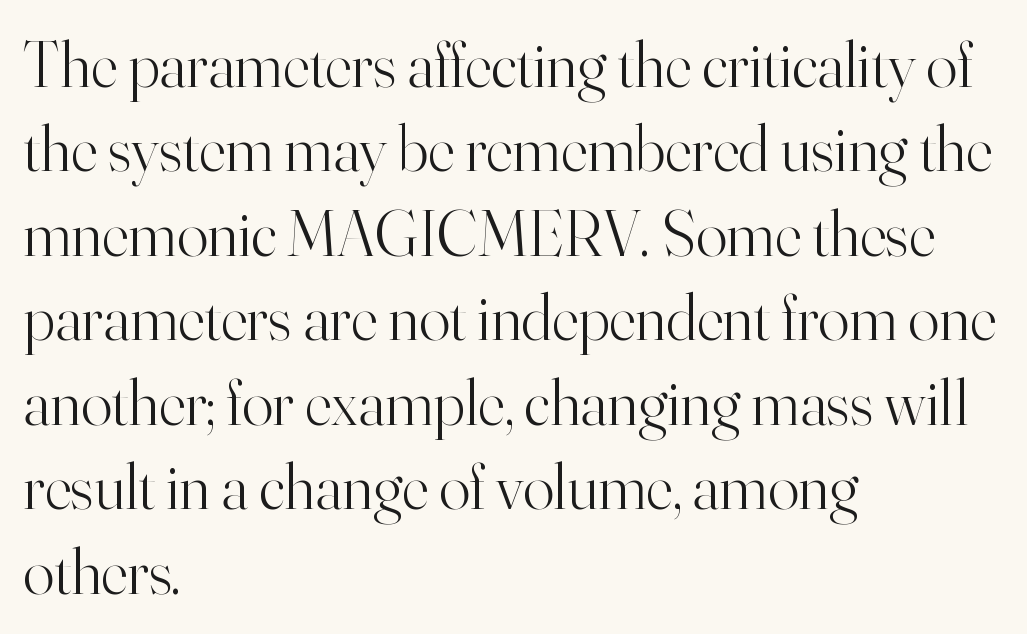
{"serif": "yes", "italic": "no", "bold": "no", "weight": "light", "width": "normal", "stroke_contrast": "high", "x_height": "small", "monospaced": "no", "underline": "no", "align": "left", "line_spacing": "normal", "line_spacing_ratio": 1.3, "letter_spacing": "normal", "letter_spacing_em": 0.0, "glyph_px": 65}
